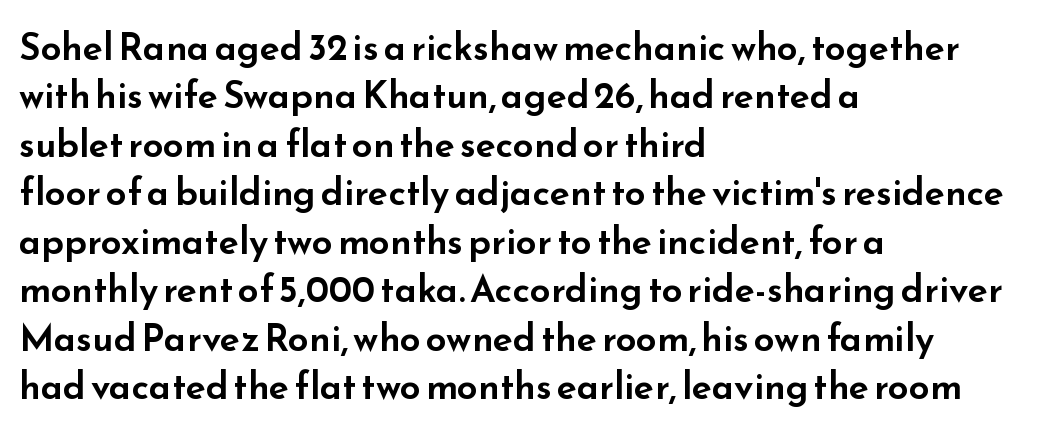
Descenders hang freely into open space. No extra tracking has been applied to these lines. The characters display no serif detailing; their extremities are plain. The letters stand upright; this is a roman face. Students, observe: this is what conventionally led text looks like.
